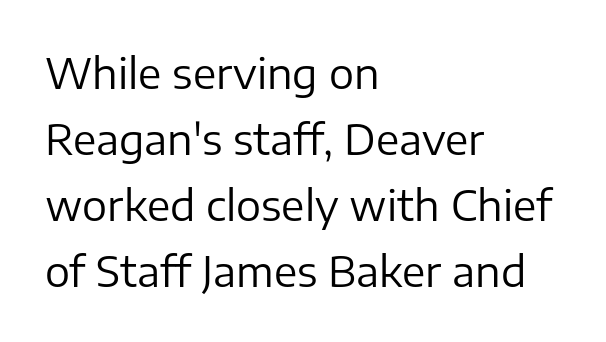
Q: Is the text bold? A: No.
Q: Is the text italic (slanted)? A: No, it is upright.
Q: Is the typeface a serif or a sans-serif typeface? A: Sans-serif.
Q: Is the text underlined? A: No.
Q: How is the paragraph aligned? A: Left-aligned.
Q: Is the spacing between letters normal or unusually wide? A: Normal.
Q: Is the spacing between lines tight, normal or loose? A: Normal.
Q: Width (condensed, normal, or wide)? A: Normal.
Q: Stroke contrast? A: Low.
Q: x-height? A: Medium.
Q: Monospaced? A: No.
